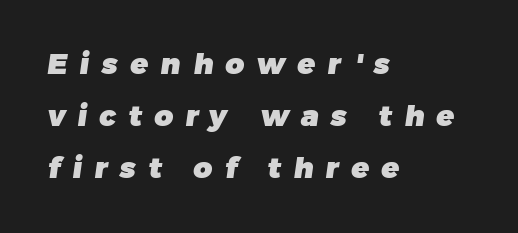
Q: Is the text bold? A: Yes.
Q: Is the typeface a serif or a sans-serif typeface? A: Sans-serif.
Q: Is the text underlined? A: No.
Q: How is the paragraph aligned? A: Left-aligned.
Q: Is the spacing between letters normal or unusually wide? A: Unusually wide.
Q: Width (condensed, normal, or wide)? A: Normal.
Q: Stroke contrast? A: Low.
Q: x-height? A: Medium.
Q: Monospaced? A: No.
